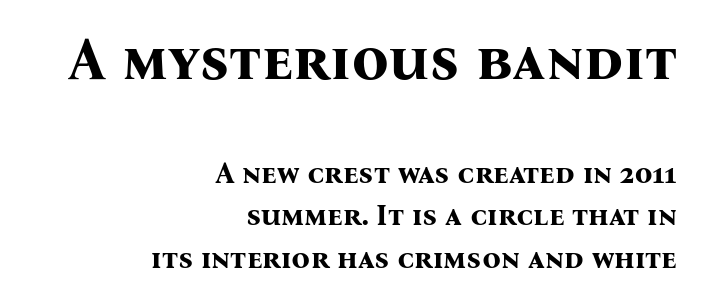
Q: Is the text bold? A: Yes.
Q: Is the text italic (slanted)? A: No, it is upright.
Q: Is the typeface a serif or a sans-serif typeface? A: Serif.
Q: Is the text underlined? A: No.
Q: How is the paragraph aligned? A: Right-aligned.
Q: Is the spacing between letters normal or unusually wide? A: Normal.
Q: Is the spacing between lines tight, normal or loose? A: Normal.
Q: Which block of text is set in a larger size, the first (top) or the second (bottom)? A: The first (top) one.
Q: Width (condensed, normal, or wide)? A: Normal.
Q: Stroke contrast? A: Medium.
Q: x-height? A: Medium.
Q: Monospaced? A: No.
